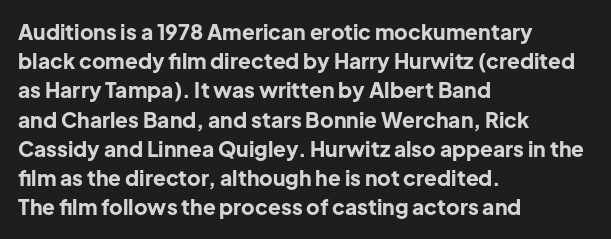
Q: Is the text bold? A: Yes.
Q: Is the text italic (slanted)? A: No, it is upright.
Q: Is the text underlined? A: No.
Q: How is the paragraph aligned? A: Left-aligned.
Q: Is the spacing between letters normal or unusually wide? A: Normal.
Q: Is the spacing between lines tight, normal or loose? A: Normal.
